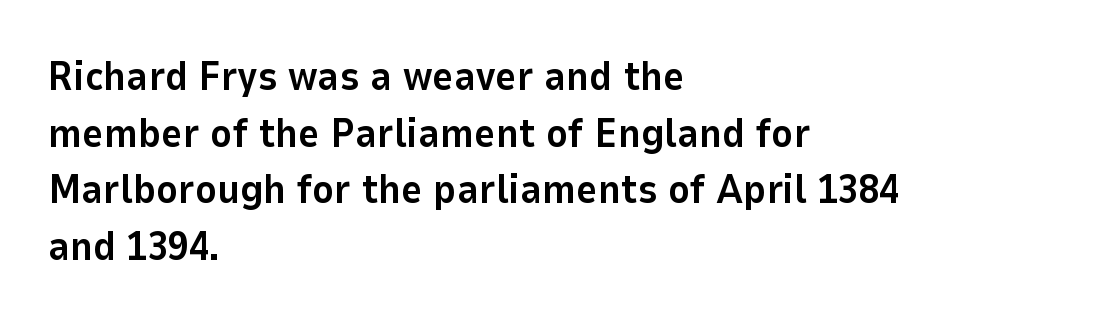
The image shows 41 px bold sans-serif type, upright; set left-aligned, normal line spacing (1.38x), normal letter spacing, not underlined; low stroke contrast and a medium x-height.
